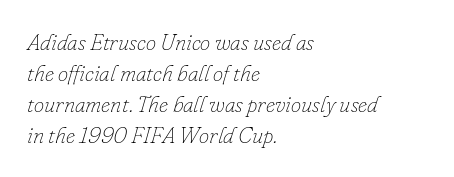
{"italic": "yes", "lean": "right", "slant_degrees": 16, "bold": "no", "underline": "no", "align": "left", "line_spacing": "normal", "line_spacing_ratio": 1.35, "letter_spacing": "normal", "letter_spacing_em": 0.0, "glyph_px": 23}
